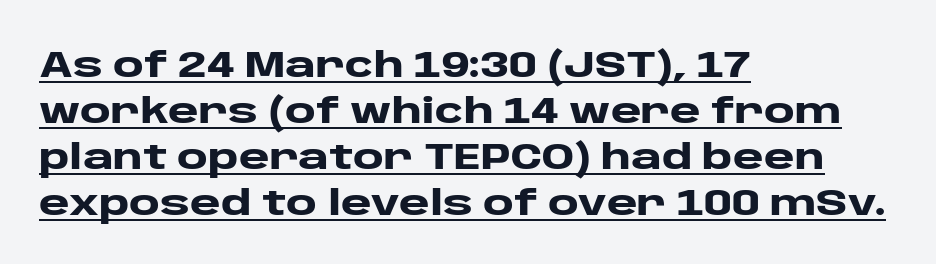
The rendering uses natural spacing where letterforms have individual widths. These lines stack with their left ends in a neat column. I'd describe the lettering as bold — thick and assertive. This is the regular roman posture of the typeface.
